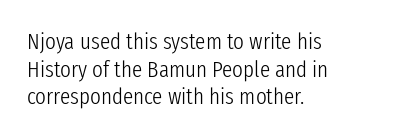
Unlike italic type, these characters show no tilt at all. The string is rendered with underlining switched off. The lines are quadded left. Tracking here is standard; glyphs follow each other at the usual distance. The letters look calm and open, with moderate or lighter stems.
